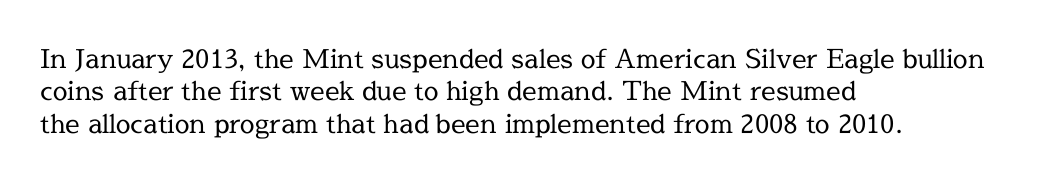
Q: Is the text bold? A: No.
Q: Is the text italic (slanted)? A: No, it is upright.
Q: Is the text underlined? A: No.
Q: How is the paragraph aligned? A: Left-aligned.
Q: Is the spacing between letters normal or unusually wide? A: Normal.
Q: Is the spacing between lines tight, normal or loose? A: Normal.
